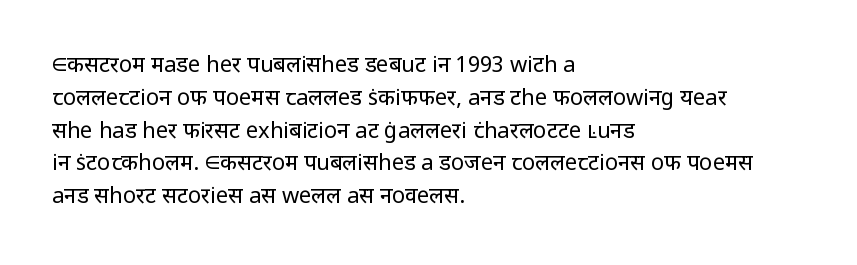
Q: Is the text bold? A: No.
Q: Is the text italic (slanted)? A: No, it is upright.
Q: Is the text underlined? A: No.
Q: How is the paragraph aligned? A: Left-aligned.
Q: Is the spacing between letters normal or unusually wide? A: Normal.
Q: Is the spacing between lines tight, normal or loose? A: Normal.
